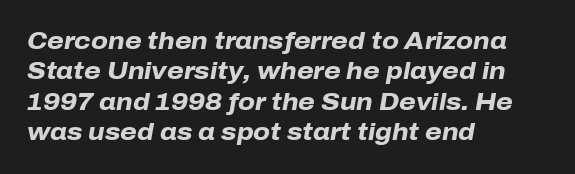
The axis of the letterforms is tilted away from vertical. Every row of glyphs begins at an identical x-position on the left. Compared with typical paragraphs, the rows here are spaced about the same. Nobody touched the tracking dial on this one. Weight check: bold — yes, fully. Glance below the letters and you will spot only blank space.
